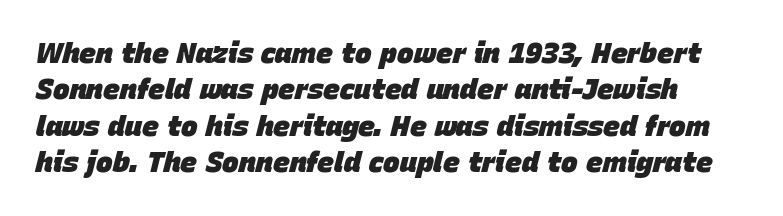
The image shows 28 px heavy type, italic (leaning right); set normal line spacing (1.3x), normal letter spacing, not underlined; low stroke contrast and a large x-height.
